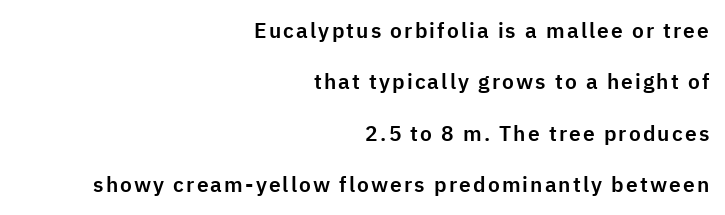
The image shows 21 px text type, upright; set right-aligned, loose line spacing (2.45x), not underlined.
